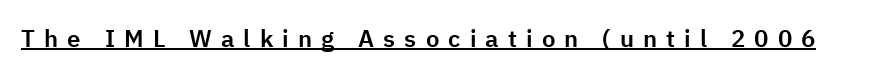
Q: Is the text italic (slanted)? A: No, it is upright.
Q: Is the text underlined? A: Yes.
Q: Is the spacing between letters normal or unusually wide? A: Unusually wide.
